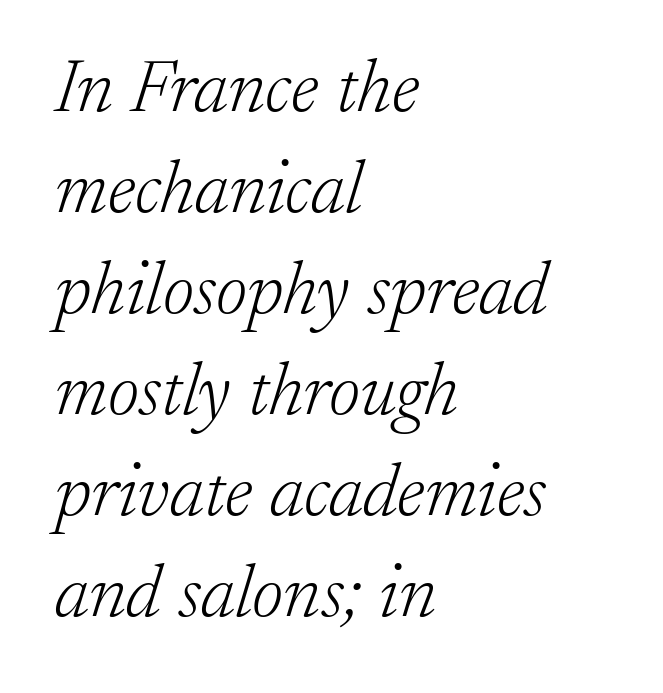
Q: Is the text bold? A: No.
Q: Is the text italic (slanted)? A: Yes, it leans right by about 17 degrees.
Q: Is the typeface a serif or a sans-serif typeface? A: Serif.
Q: Is the text underlined? A: No.
Q: How is the paragraph aligned? A: Left-aligned.
Q: Is the spacing between letters normal or unusually wide? A: Normal.
Q: Is the spacing between lines tight, normal or loose? A: Normal.
Q: Width (condensed, normal, or wide)? A: Normal.
Q: Stroke contrast? A: Low.
Q: x-height? A: Small.
Q: Monospaced? A: No.
